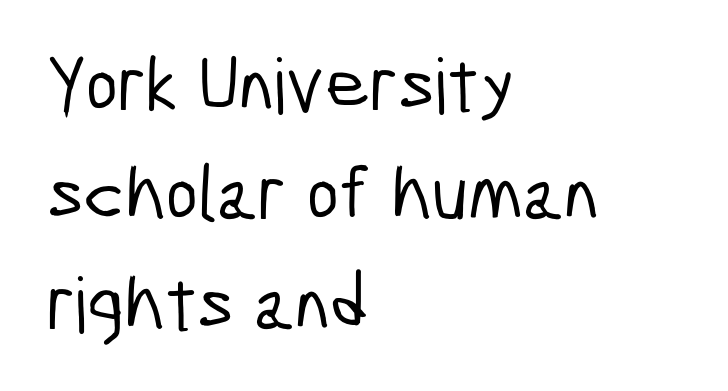
Grotesque or geometric, the face here clearly has no serifs. Is this a fixed-width face? No — the glyphs have proportional, varying widths. Nobody touched the tracking dial on this one. Any mark beneath the type? The region is blank.
